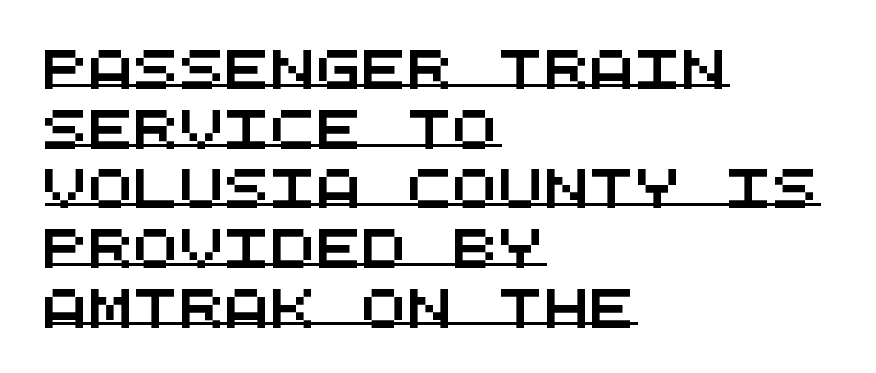
Q: Is the typeface a serif or a sans-serif typeface? A: Sans-serif.
Q: Is the text underlined? A: Yes.
Q: How is the paragraph aligned? A: Left-aligned.
Q: Is the spacing between letters normal or unusually wide? A: Normal.
Q: Is the spacing between lines tight, normal or loose? A: Normal.
Q: Width (condensed, normal, or wide)? A: Wide.
Q: Stroke contrast? A: Medium.
Q: x-height? A: Large.
Q: Monospaced? A: Yes.
